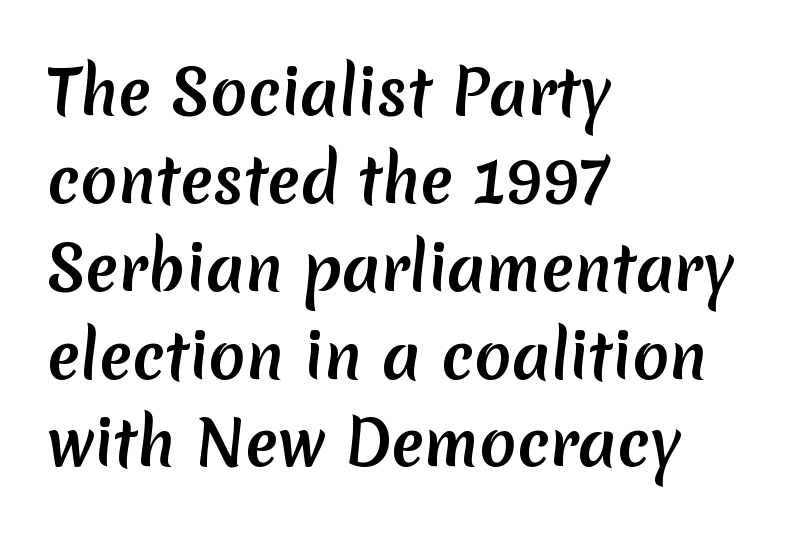
The letters are bold, with thick, heavy strokes. Unlike a traditional serif, this face leaves its strokes unadorned. Underlining? Definitely not there. The line texture is even and compact thanks to regular tracking. Caption: multi-line text, flush left, ragged right.
